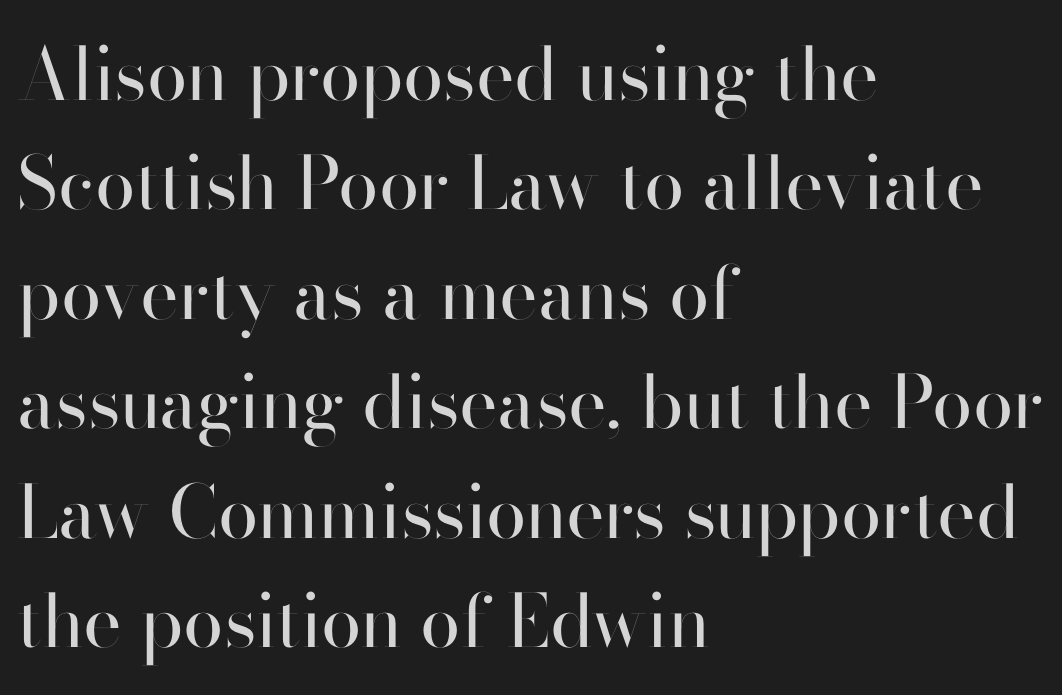
{"serif": "no", "italic": "no", "bold": "no", "weight": "regular", "width": "normal", "stroke_contrast": "high", "x_height": "small", "monospaced": "no", "underline": "no", "align": "left", "line_spacing": "normal", "line_spacing_ratio": 1.5, "letter_spacing": "normal", "letter_spacing_em": 0.0, "glyph_px": 73}
